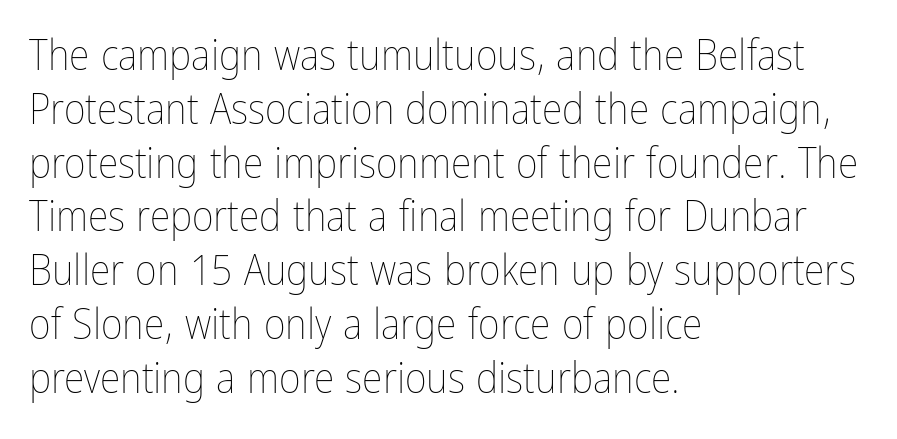
Think of a printed novel: that variable character pitch is what you see here. Each word holds together tightly as a unit, with standard inter-letter gaps. This block has exactly the height ordinary leading produces. You can tell it's not italic because the verticals are truly vertical.
